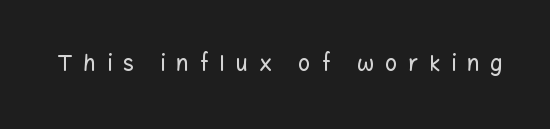
{"italic": "no", "underline": "no", "letter_spacing": "wide", "letter_spacing_em": 0.49, "glyph_px": 22}
